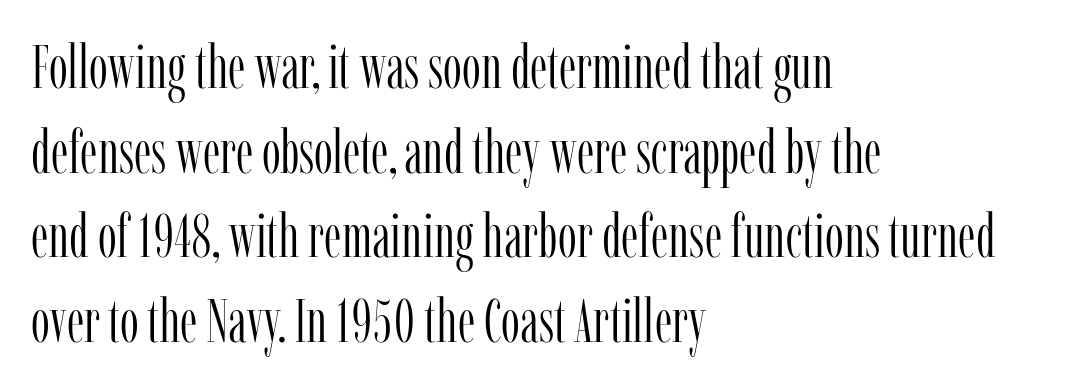
The image shows 60 px light, condensed serif type, upright; set left-aligned, normal line spacing (1.41x), normal letter spacing, not underlined; low stroke contrast and a medium x-height.
